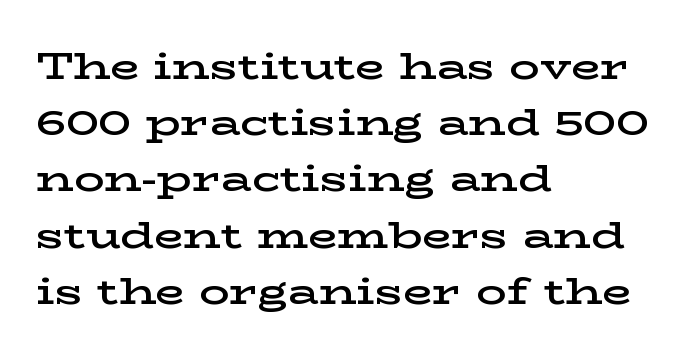
Q: Is the text bold? A: Semi-bold.
Q: Is the text italic (slanted)? A: No, it is upright.
Q: Is the typeface a serif or a sans-serif typeface? A: Serif.
Q: Is the text underlined? A: No.
Q: How is the paragraph aligned? A: Left-aligned.
Q: Is the spacing between letters normal or unusually wide? A: Normal.
Q: Is the spacing between lines tight, normal or loose? A: Normal.
Q: Width (condensed, normal, or wide)? A: Wide.
Q: Stroke contrast? A: Low.
Q: x-height? A: Medium.
Q: Monospaced? A: No.
